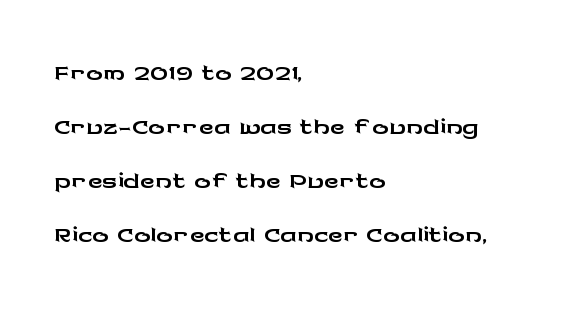
The image shows 41 px wide sans-serif type, upright; set left-aligned, normal line spacing (1.32x), normal letter spacing, not underlined; low stroke contrast and a medium x-height.
